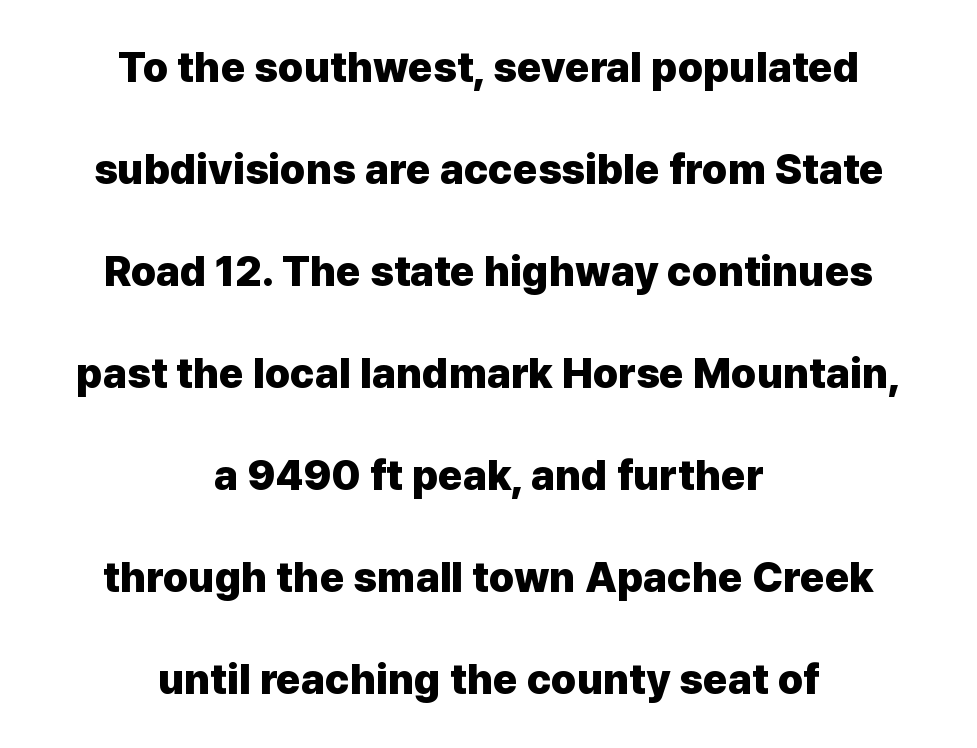
{"serif": "no", "italic": "no", "bold": "yes", "weight": "heavy", "width": "normal", "stroke_contrast": "low", "x_height": "medium", "monospaced": "no", "underline": "no", "align": "center", "line_spacing": "loose", "line_spacing_ratio": 2.43, "letter_spacing": "normal", "letter_spacing_em": 0.0, "glyph_px": 42}
